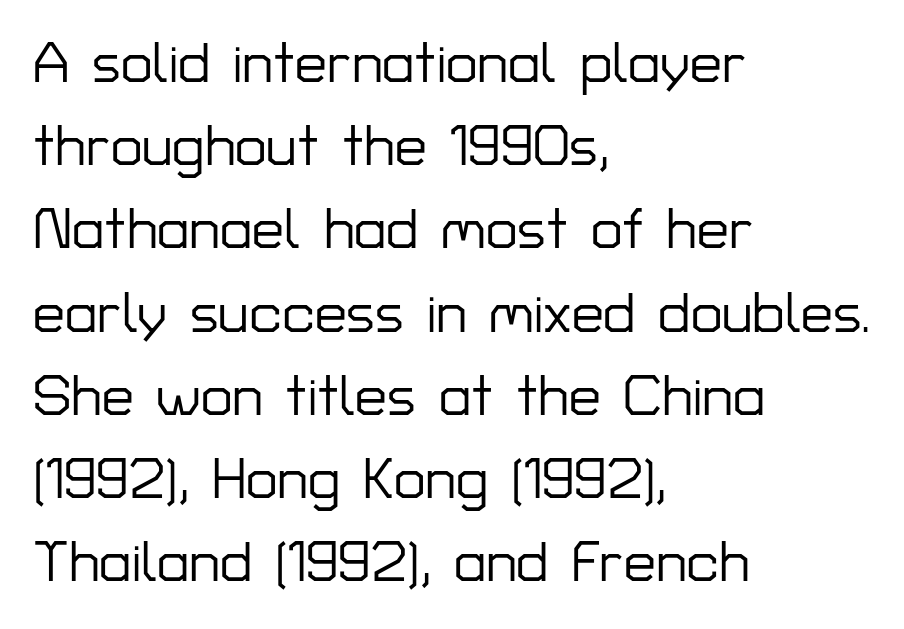
Q: Is the text italic (slanted)? A: No, it is upright.
Q: Is the typeface a serif or a sans-serif typeface? A: Sans-serif.
Q: Is the text underlined? A: No.
Q: How is the paragraph aligned? A: Left-aligned.
Q: Is the spacing between letters normal or unusually wide? A: Normal.
Q: Is the spacing between lines tight, normal or loose? A: Normal.
Q: Width (condensed, normal, or wide)? A: Normal.
Q: Stroke contrast? A: Low.
Q: x-height? A: Medium.
Q: Monospaced? A: No.
